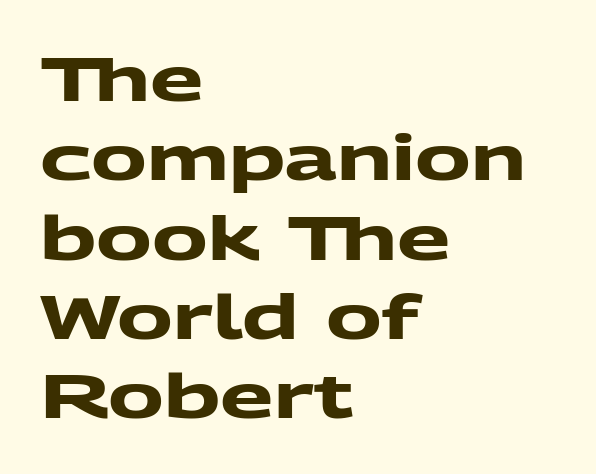
Q: Is the text bold? A: Yes.
Q: Is the typeface a serif or a sans-serif typeface? A: Sans-serif.
Q: Is the text underlined? A: No.
Q: How is the paragraph aligned? A: Left-aligned.
Q: Is the spacing between letters normal or unusually wide? A: Normal.
Q: Is the spacing between lines tight, normal or loose? A: Normal.
Q: Width (condensed, normal, or wide)? A: Wide.
Q: Stroke contrast? A: Medium.
Q: x-height? A: Medium.
Q: Monospaced? A: No.
